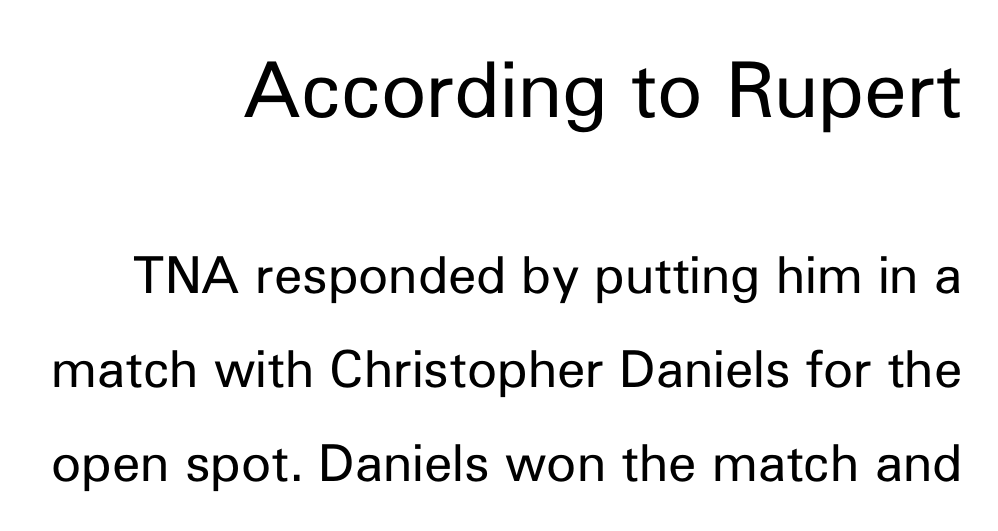
Q: Is the text bold? A: No.
Q: Is the text italic (slanted)? A: No, it is upright.
Q: Is the typeface a serif or a sans-serif typeface? A: Sans-serif.
Q: Is the text underlined? A: No.
Q: How is the paragraph aligned? A: Right-aligned.
Q: Is the spacing between letters normal or unusually wide? A: Normal.
Q: Which block of text is set in a larger size, the first (top) or the second (bottom)? A: The first (top) one.
Q: Width (condensed, normal, or wide)? A: Normal.
Q: Stroke contrast? A: Low.
Q: x-height? A: Medium.
Q: Monospaced? A: No.
